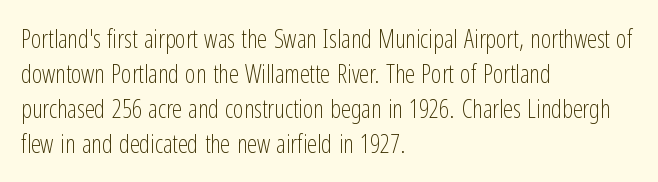
Nobody drew a line under any word here. The passage is arranged the way most books set body copy — flush left. Is the stroke heavy? The answer is a plain regular-or-lighter. Nobody touched the tracking dial on this one. A roman cut, with each character standing at attention. The space between consecutive lines is moderate.
